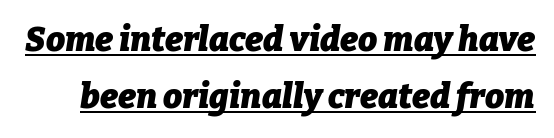
Q: Is the text bold? A: Yes.
Q: Is the text italic (slanted)? A: Yes, it leans right by about 9 degrees.
Q: Is the text underlined? A: Yes.
Q: Is the spacing between letters normal or unusually wide? A: Normal.
Q: Is the spacing between lines tight, normal or loose? A: Normal.
Q: Width (condensed, normal, or wide)? A: Normal.
Q: Stroke contrast? A: Low.
Q: x-height? A: Medium.
Q: Monospaced? A: No.
